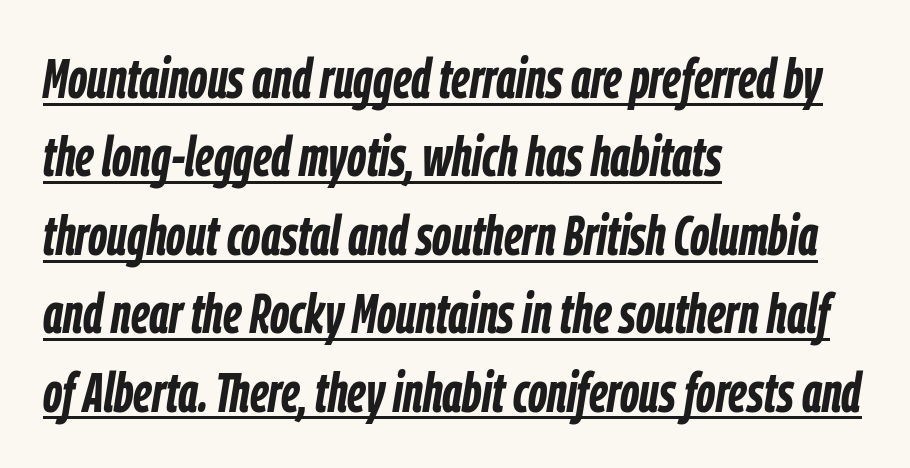
{"italic": "yes", "lean": "right", "slant_degrees": 9, "bold": "yes", "weight": "semibold", "width": "condensed", "stroke_contrast": "low", "x_height": "medium", "monospaced": "no", "underline": "yes", "align": "left", "line_spacing": "normal", "line_spacing_ratio": 1.4, "letter_spacing": "normal", "letter_spacing_em": 0.0, "glyph_px": 56}
